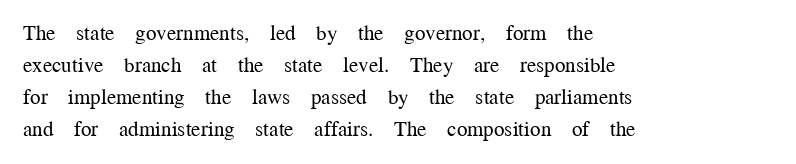
{"italic": "no", "bold": "no", "underline": "no", "align": "left", "line_spacing": "normal", "line_spacing_ratio": 1.52, "letter_spacing": "normal", "letter_spacing_em": 0.0, "glyph_px": 21}
